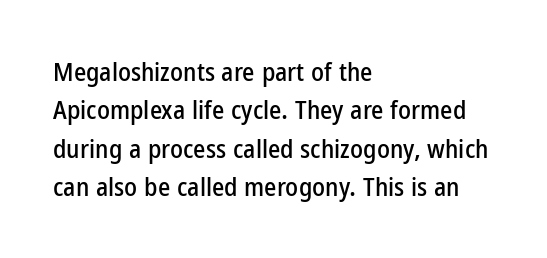
Q: Is the text italic (slanted)? A: No, it is upright.
Q: Is the text underlined? A: No.
Q: How is the paragraph aligned? A: Left-aligned.
Q: Is the spacing between letters normal or unusually wide? A: Normal.
Q: Is the spacing between lines tight, normal or loose? A: Normal.
